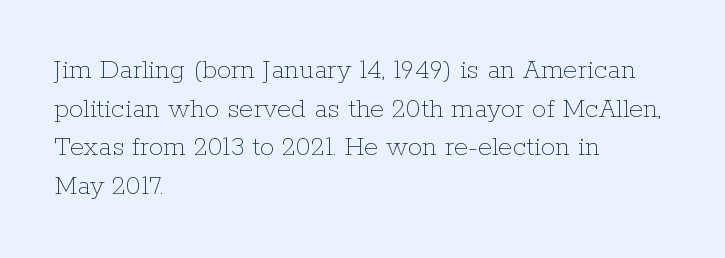
{"italic": "no", "bold": "no", "weight": "thin", "width": "normal", "stroke_contrast": "low", "x_height": "medium", "monospaced": "no", "underline": "no", "align": "left", "line_spacing": "normal", "line_spacing_ratio": 1.33, "letter_spacing": "normal", "letter_spacing_em": 0.0, "glyph_px": 29}
